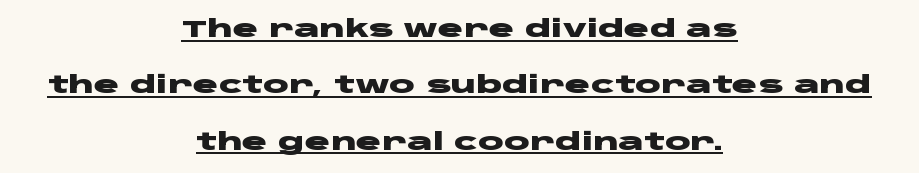
Q: Is the text bold? A: Yes.
Q: Is the text italic (slanted)? A: No, it is upright.
Q: Is the text underlined? A: Yes.
Q: How is the paragraph aligned? A: Centered.
Q: Is the spacing between letters normal or unusually wide? A: Normal.
Q: Is the spacing between lines tight, normal or loose? A: Loose.
